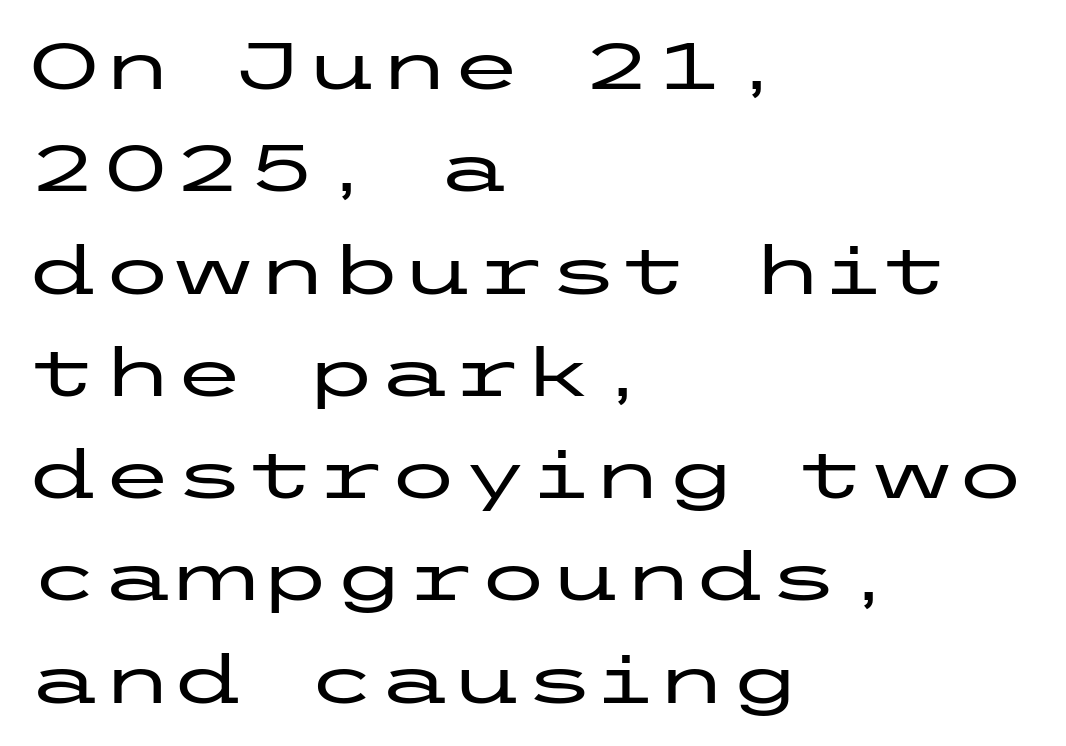
Q: Is the text italic (slanted)? A: No, it is upright.
Q: Is the typeface a serif or a sans-serif typeface? A: Sans-serif.
Q: Is the text underlined? A: No.
Q: How is the paragraph aligned? A: Left-aligned.
Q: Is the spacing between letters normal or unusually wide? A: Normal.
Q: Is the spacing between lines tight, normal or loose? A: Normal.
Q: Width (condensed, normal, or wide)? A: Wide.
Q: Stroke contrast? A: Low.
Q: x-height? A: Medium.
